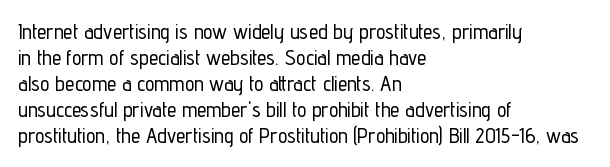
The typesetter chose a ragged-right arrangement here. The type sits square on the baseline with zero lean. There is no visible air inserted between adjacent glyphs. Has an underline been added? It has not.
